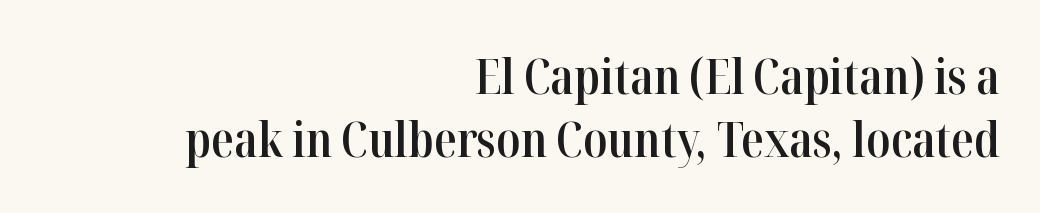
The font is running at a semibold setting, under full bold. Leading matches the norm, producing a regular column. Looks like regular typesetting: each glyph gets only the width it needs. The gap between lines stays unmarked. A flush-right, rag-left setting is used for this passage.
